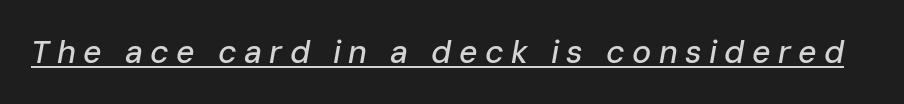
{"italic": "yes", "lean": "right", "slant_degrees": 10, "width": "normal", "stroke_contrast": "low", "x_height": "medium", "monospaced": "no", "underline": "yes", "letter_spacing": "wide", "letter_spacing_em": 0.23, "glyph_px": 32}
